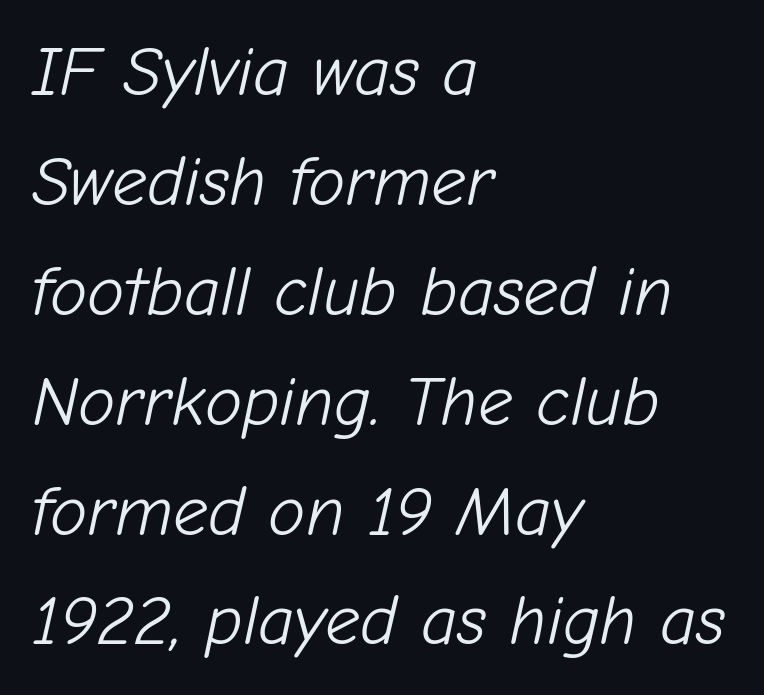
Q: Is the text bold? A: No.
Q: Is the text italic (slanted)? A: Yes, it leans right by about 12 degrees.
Q: Is the text underlined? A: No.
Q: How is the paragraph aligned? A: Left-aligned.
Q: Is the spacing between letters normal or unusually wide? A: Normal.
Q: Is the spacing between lines tight, normal or loose? A: Normal.
Q: Width (condensed, normal, or wide)? A: Normal.
Q: Stroke contrast? A: Low.
Q: x-height? A: Medium.
Q: Monospaced? A: No.
